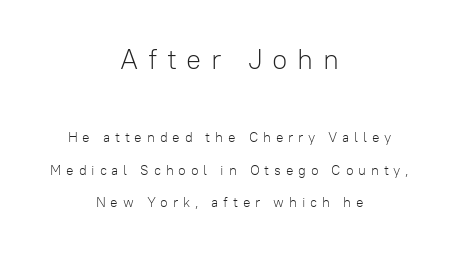
Q: Is the text bold? A: No.
Q: Is the text italic (slanted)? A: No, it is upright.
Q: Is the typeface a serif or a sans-serif typeface? A: Sans-serif.
Q: Is the text underlined? A: No.
Q: How is the paragraph aligned? A: Centered.
Q: Is the spacing between letters normal or unusually wide? A: Unusually wide.
Q: Is the spacing between lines tight, normal or loose? A: Loose.
Q: Which block of text is set in a larger size, the first (top) or the second (bottom)? A: The first (top) one.
Q: Width (condensed, normal, or wide)? A: Normal.
Q: Stroke contrast? A: Low.
Q: x-height? A: Medium.
Q: Monospaced? A: No.
